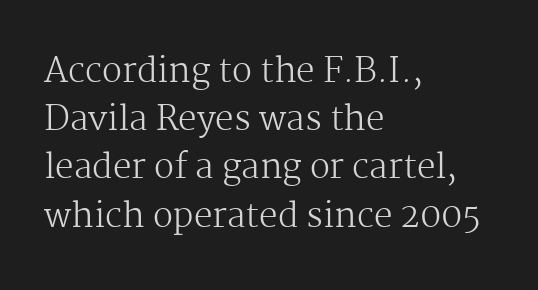
Q: Is the text bold? A: No.
Q: Is the text italic (slanted)? A: No, it is upright.
Q: Is the typeface a serif or a sans-serif typeface? A: Serif.
Q: Is the text underlined? A: No.
Q: How is the paragraph aligned? A: Left-aligned.
Q: Is the spacing between letters normal or unusually wide? A: Normal.
Q: Is the spacing between lines tight, normal or loose? A: Normal.
Q: Width (condensed, normal, or wide)? A: Normal.
Q: Stroke contrast? A: Medium.
Q: x-height? A: Medium.
Q: Monospaced? A: No.
